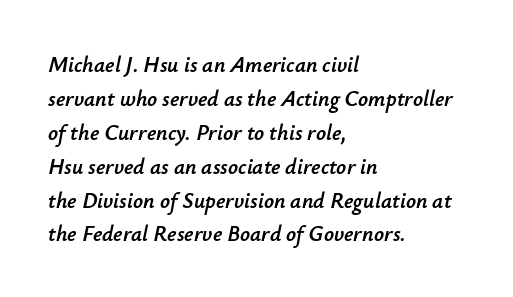
{"italic": "yes", "lean": "right", "slant_degrees": 12, "underline": "no", "align": "left", "line_spacing": "normal", "line_spacing_ratio": 1.54, "letter_spacing": "normal", "letter_spacing_em": 0.0, "glyph_px": 22}
